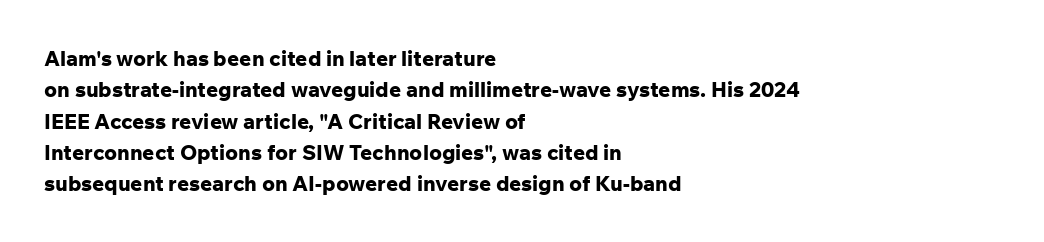
The image shows 21 px bold type, upright; set left-aligned, normal line spacing (1.49x), normal letter spacing, not underlined.
